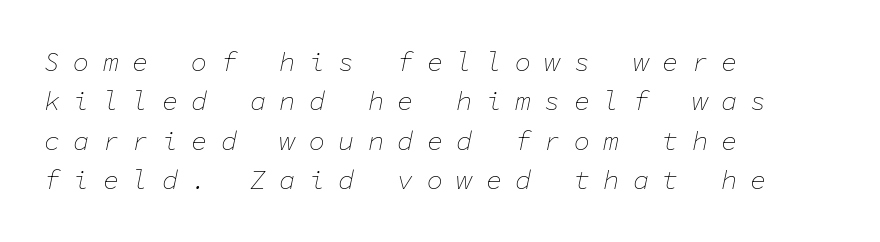
The image shows 27 px text type, italic (leaning right); set left-aligned, normal line spacing (1.46x), unusually wide letter spacing (+0.49 em), not underlined.
